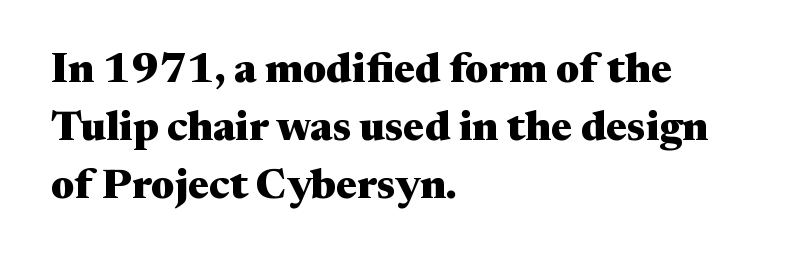
{"serif": "yes", "italic": "no", "bold": "yes", "weight": "heavy", "width": "wide", "stroke_contrast": "medium", "x_height": "medium", "monospaced": "no", "underline": "no", "align": "left", "line_spacing": "normal", "line_spacing_ratio": 1.38, "letter_spacing": "normal", "letter_spacing_em": 0.0, "glyph_px": 42}
